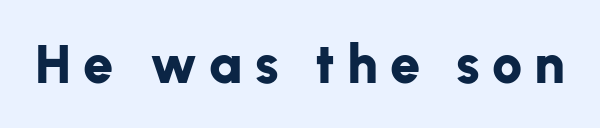
The image shows 54 px bold sans-serif type, upright; set unusually wide letter spacing (+0.22 em), not underlined; low stroke contrast and a medium x-height.
